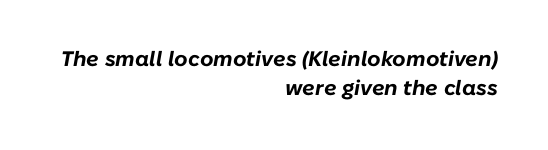
The lettering tilts uniformly, giving the passage an italic look. Interline gaps are of average width in this sample. Check under the words: just untouched page. This rendering leaves character spacing at its baseline value.
